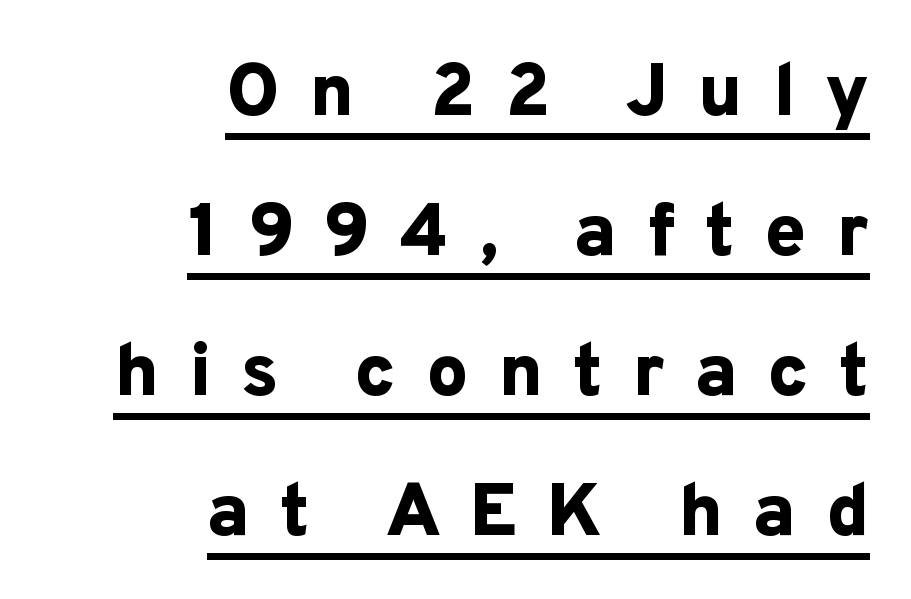
The image shows 74 px bold sans-serif type, upright; set right-aligned, line spacing 1.89x, unusually wide letter spacing (+0.4 em), underlined; low stroke contrast and a medium x-height.
